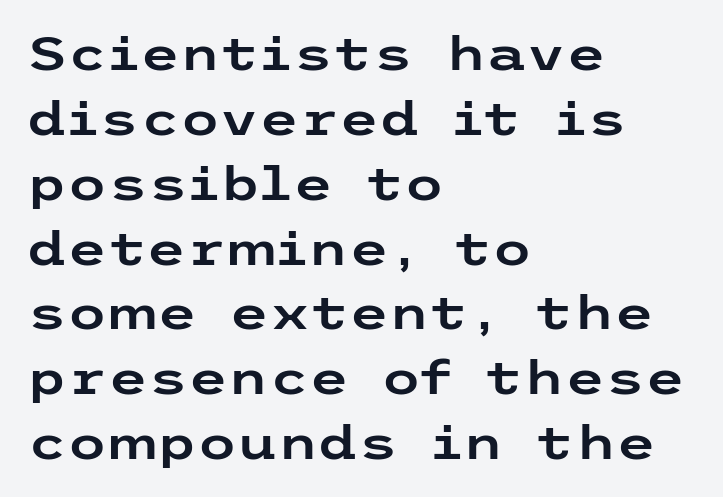
{"serif": "no", "italic": "no", "width": "wide", "stroke_contrast": "low", "x_height": "medium", "underline": "no", "align": "left", "line_spacing": "normal", "line_spacing_ratio": 1.41, "letter_spacing": "normal", "letter_spacing_em": 0.0, "glyph_px": 46}
